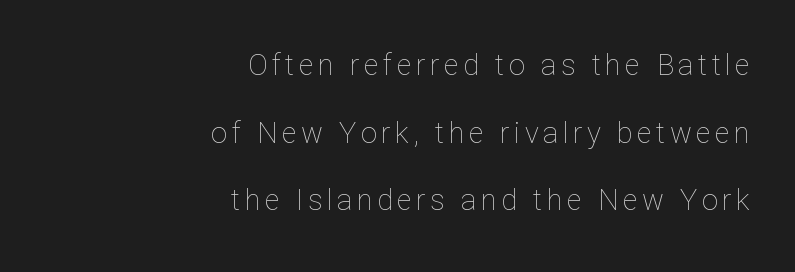
Does the copy run flush right? Yes — the right margin is perfectly even. Is this a fixed-width face? No — the glyphs have proportional, varying widths. This reads as an unemphasized weight, regular at the heaviest. Italic? Not at all — the glyphs are vertical. Rows of type keep a wide berth in the vertical direction. Decoration check: the copy has no underline.
